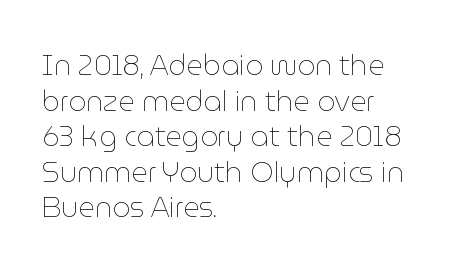
Check under the words: just untouched page. Tracking here is standard; glyphs follow each other at the usual distance. What's the leading like? Ordinary, nothing unusual. Note the varied advance widths — an 'i' is clearly narrower than an 'm'. Summary of weight: not heavy and not bold. The paragraph shown leans on its left margin.
